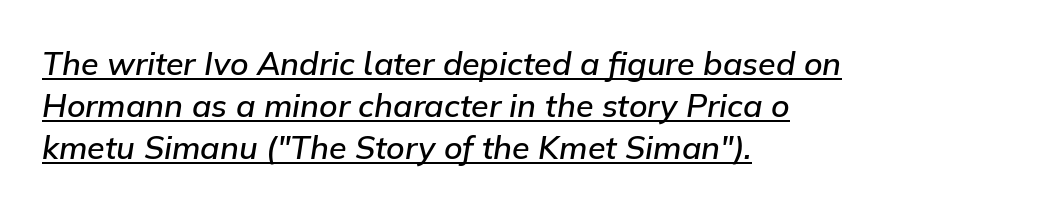
Q: Is the text bold? A: Semi-bold.
Q: Is the text italic (slanted)? A: Yes, it leans right by about 9 degrees.
Q: Is the text underlined? A: Yes.
Q: How is the paragraph aligned? A: Left-aligned.
Q: Is the spacing between letters normal or unusually wide? A: Normal.
Q: Is the spacing between lines tight, normal or loose? A: Normal.
Q: Width (condensed, normal, or wide)? A: Normal.
Q: Stroke contrast? A: Low.
Q: x-height? A: Medium.
Q: Monospaced? A: No.
